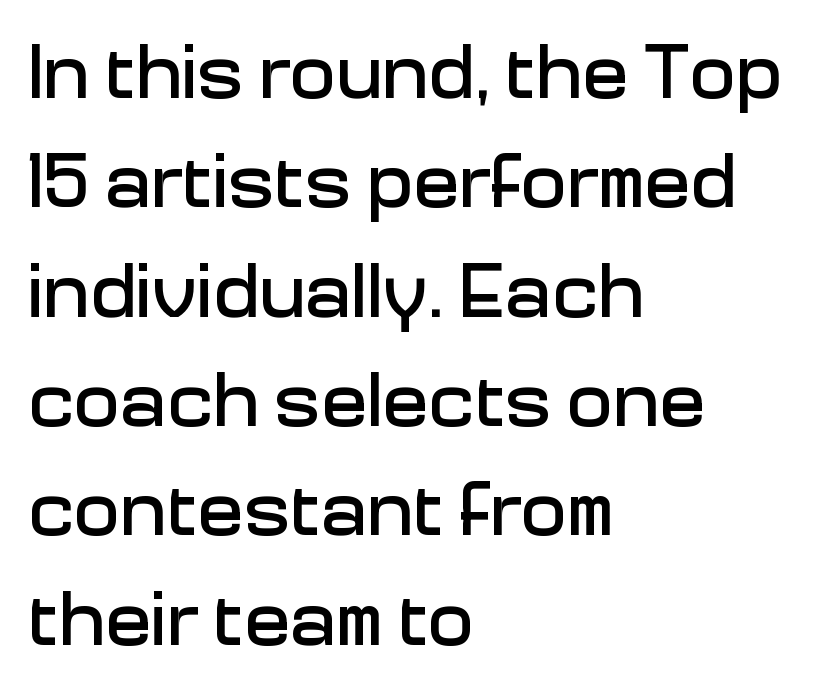
The image shows 77 px sans-serif type, upright; set left-aligned, normal line spacing (1.42x), normal letter spacing, not underlined; low stroke contrast and a medium x-height.
